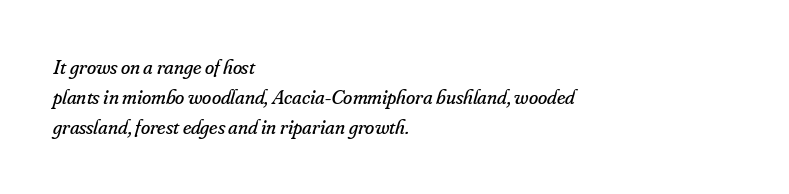
Observe the lean: these are italic letterforms. The passage shown is not underscored anywhere. Left-aligned paragraph, ragged on the right. A normal amount of white space separates one row of letters from the next.
